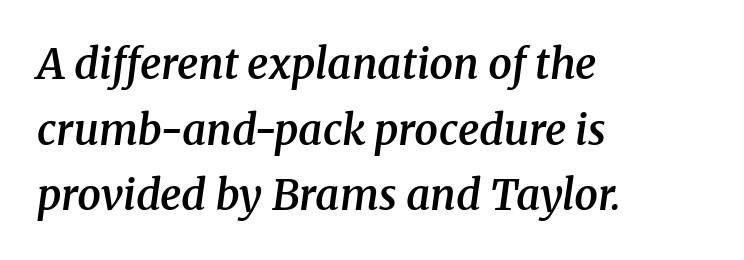
Glyph-to-glyph distance matches everyday printed text. The typeface chosen for these lines features serifs. Each letter keeps its own natural width here, so spacing adapts to shape. These lines are set flush left with a ragged right edge. Semibold letterforms, between regular and bold. Quick note: underline off.
